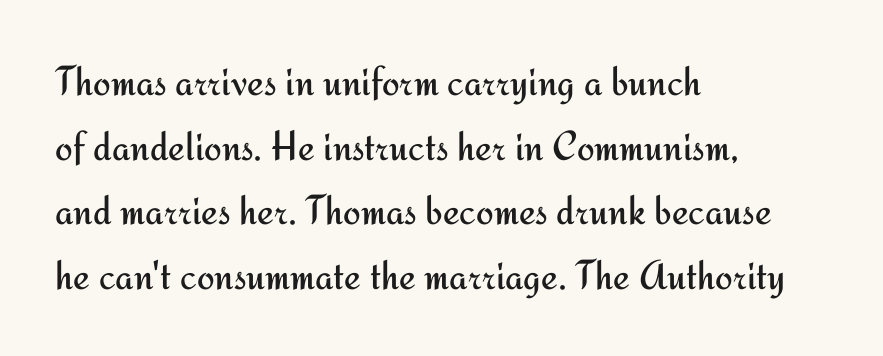
{"serif": "no", "italic": "no", "bold": "no", "weight": "regular", "width": "normal", "stroke_contrast": "medium", "x_height": "small", "monospaced": "no", "underline": "no", "align": "left", "line_spacing": "normal", "line_spacing_ratio": 1.54, "letter_spacing": "normal", "letter_spacing_em": 0.0, "glyph_px": 42}
